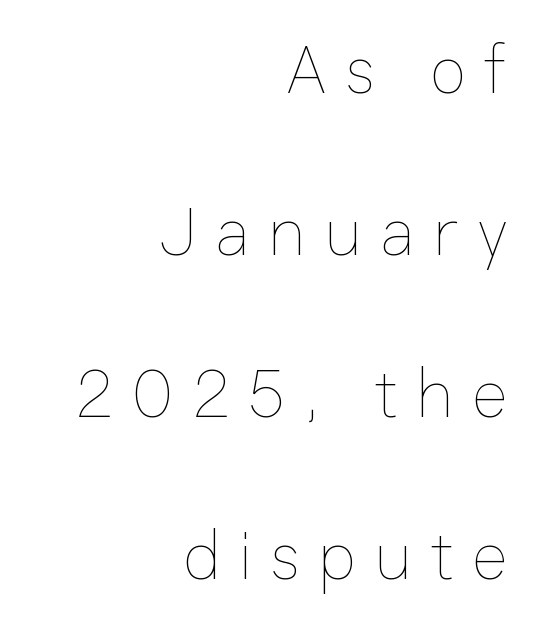
The gaps between neighbouring characters are conspicuously large. Every character sits straight up, as roman type does. The gap between lines stays unmarked. Which margin do the lines hug? The right one — the left edge is uneven.
